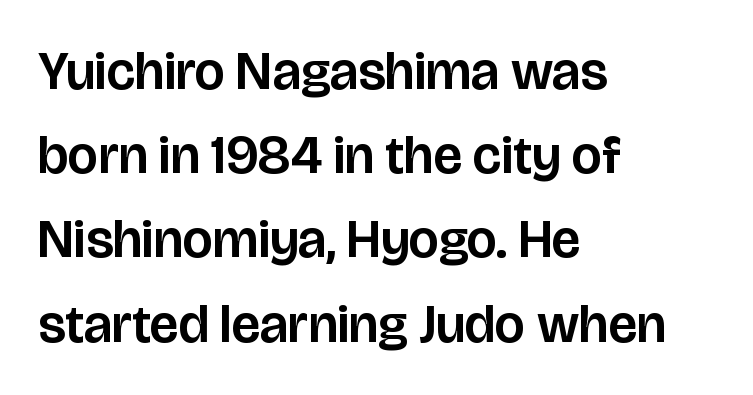
{"serif": "no", "italic": "no", "width": "normal", "stroke_contrast": "low", "x_height": "large", "monospaced": "no", "underline": "no", "align": "left", "line_spacing": "normal", "line_spacing_ratio": 1.56, "letter_spacing": "normal", "letter_spacing_em": 0.0, "glyph_px": 54}
